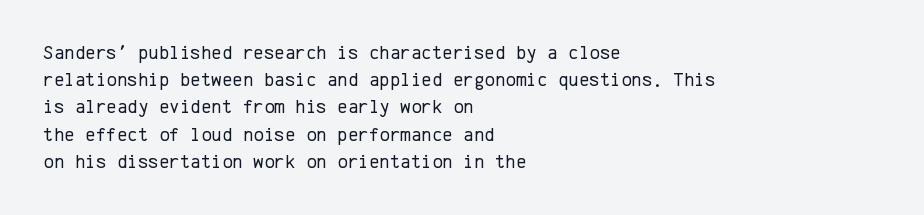
The text block is weighted toward the left margin, trailing off unevenly rightward. Summary of vertical rhythm: regular, with standard interline spacing. Spacing between characters is what you'd get straight out of the box. The letterforms sit at book weight or below.
